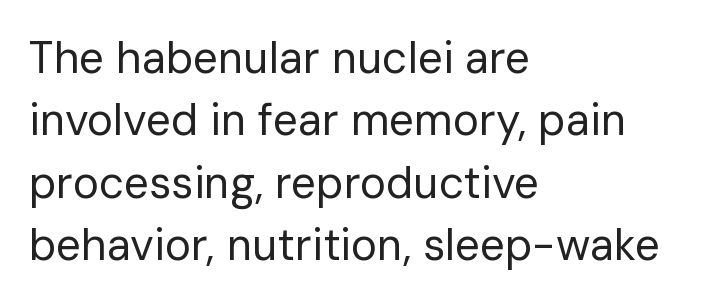
Varying glyph widths throughout — classic text-font behaviour. The ragged edge is on the right, which tells us the setting is flush left. Bold? No — there's no thickening of the strokes. The foot of each line stays bare and open.
